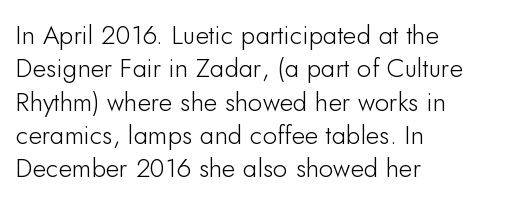
{"italic": "no", "underline": "no", "align": "left", "line_spacing": "normal", "line_spacing_ratio": 1.28, "letter_spacing": "normal", "letter_spacing_em": 0.0, "glyph_px": 26}
